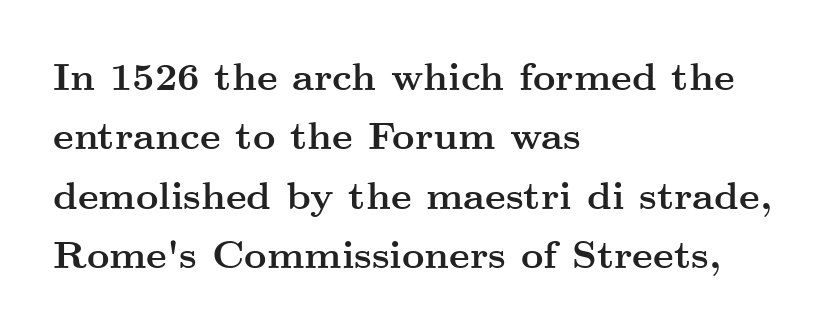
{"serif": "yes", "italic": "no", "bold": "yes", "weight": "semibold", "width": "wide", "stroke_contrast": "medium", "x_height": "small", "monospaced": "no", "underline": "no", "align": "left", "line_spacing": "normal", "line_spacing_ratio": 1.52, "letter_spacing": "normal", "letter_spacing_em": 0.0, "glyph_px": 39}
